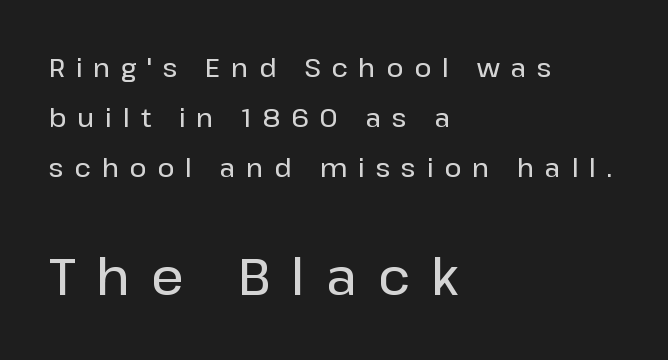
{"serif": "no", "italic": "no", "width": "normal", "stroke_contrast": "low", "x_height": "medium", "monospaced": "no", "underline": "no", "align": "left", "line_spacing": "loose", "line_spacing_ratio": 1.93, "letter_spacing": "wide", "letter_spacing_em": 0.41, "larger_block": "second", "size_ratio": 1.96, "glyph_px": 51}
